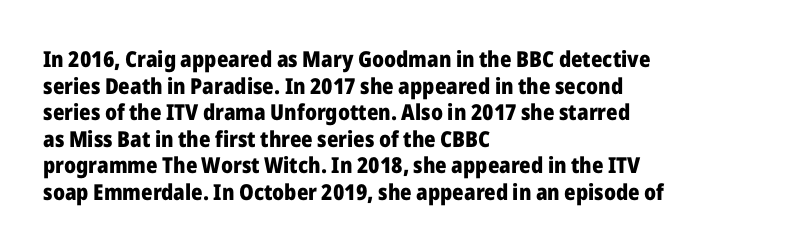
The image shows 22 px bold type, upright; set left-aligned, line spacing 1.21x, normal letter spacing, not underlined.
